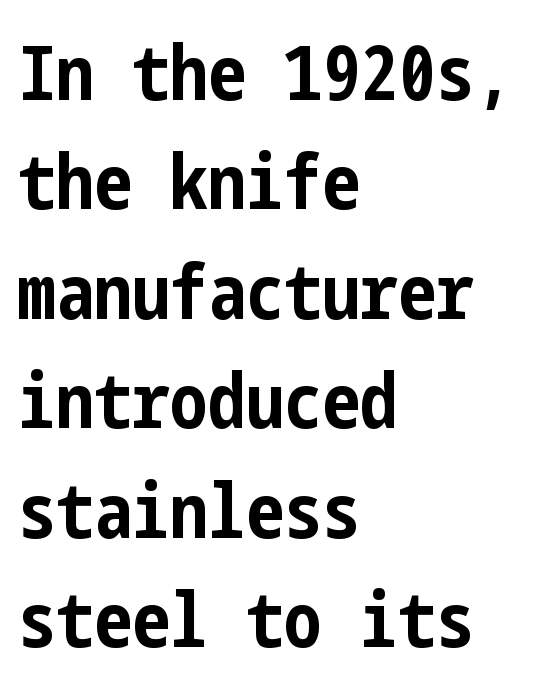
Q: Is the text bold? A: Yes.
Q: Is the text italic (slanted)? A: No, it is upright.
Q: Is the typeface a serif or a sans-serif typeface? A: Sans-serif.
Q: Is the text underlined? A: No.
Q: How is the paragraph aligned? A: Left-aligned.
Q: Is the spacing between letters normal or unusually wide? A: Normal.
Q: Is the spacing between lines tight, normal or loose? A: Normal.
Q: Width (condensed, normal, or wide)? A: Condensed.
Q: Stroke contrast? A: Low.
Q: x-height? A: Medium.
